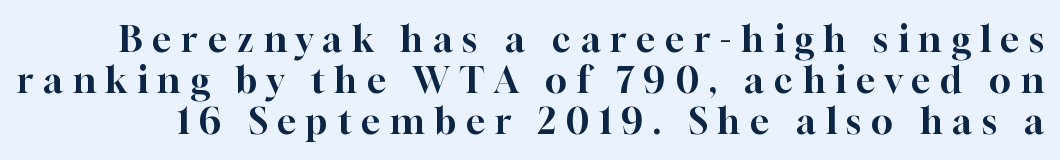
Type without underlining. The passage shown is typeset with a serif family. No italicization has been applied; the sample stays upright. Students, note that the glyphs here are deliberately spaced far apart. The face used here is proportionally spaced, like ordinary book or web type.
